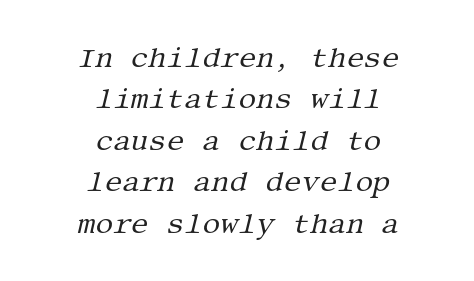
Beneath every word, the page is bare. In terms of letterspacing, this is plain default setting. In terms of leading, this rendering sits right in the middle. The text was rendered using a seriffed face with decorative stroke endings. In CSS terms this would be text-align: center. Weight: regular or lighter.
